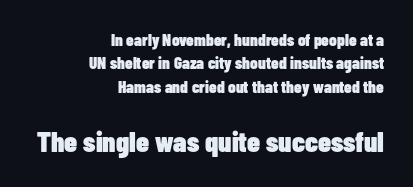
Q: Is the text bold? A: Yes.
Q: Is the text italic (slanted)? A: No, it is upright.
Q: Is the typeface a serif or a sans-serif typeface? A: Sans-serif.
Q: Is the text underlined? A: No.
Q: How is the paragraph aligned? A: Right-aligned.
Q: Is the spacing between letters normal or unusually wide? A: Normal.
Q: Is the spacing between lines tight, normal or loose? A: Normal.
Q: Which block of text is set in a larger size, the first (top) or the second (bottom)? A: The second (bottom) one.
Q: Width (condensed, normal, or wide)? A: Condensed.
Q: Stroke contrast? A: Low.
Q: x-height? A: Medium.
Q: Monospaced? A: No.
